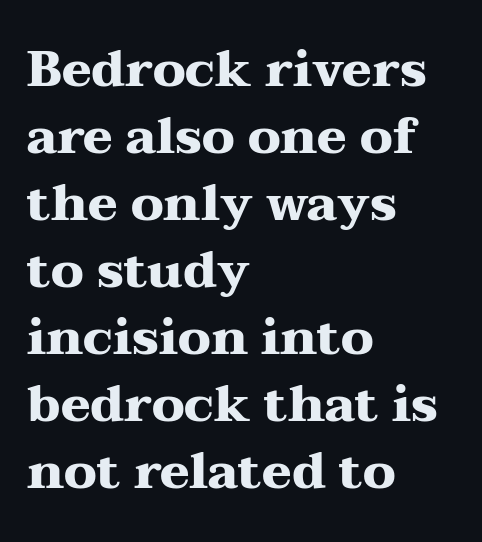
The image shows 50 px heavy, wide serif type, upright; set left-aligned, normal line spacing (1.34x), normal letter spacing, not underlined; medium stroke contrast and a medium x-height.
